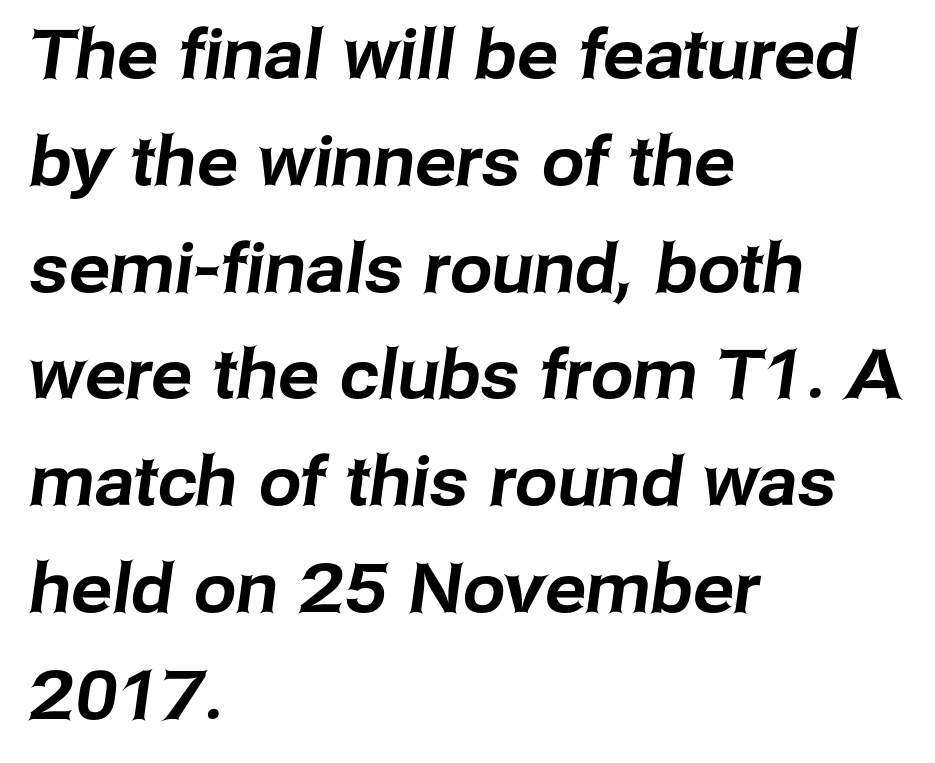
Q: Is the typeface a serif or a sans-serif typeface? A: Sans-serif.
Q: Is the text underlined? A: No.
Q: How is the paragraph aligned? A: Left-aligned.
Q: Is the spacing between letters normal or unusually wide? A: Normal.
Q: Is the spacing between lines tight, normal or loose? A: Normal.
Q: Width (condensed, normal, or wide)? A: Normal.
Q: Stroke contrast? A: Low.
Q: x-height? A: Medium.
Q: Monospaced? A: No.
